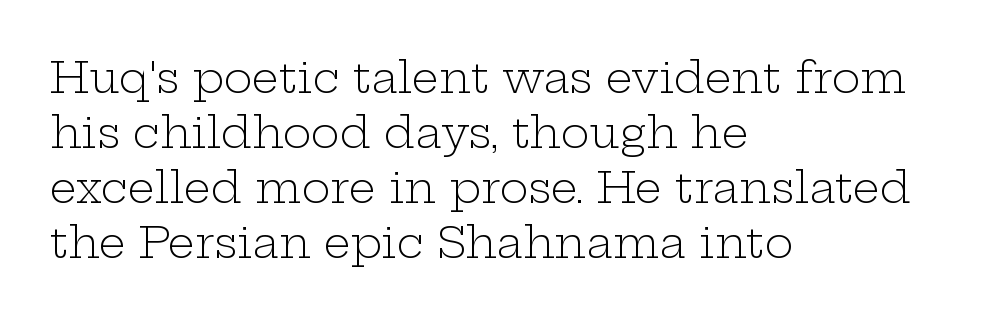
The font's upright variant was chosen for this text. Words float on clear page, feet unadorned. These lines are composed in type with serifs. The text block is weighted toward the left margin, trailing off unevenly rightward.
